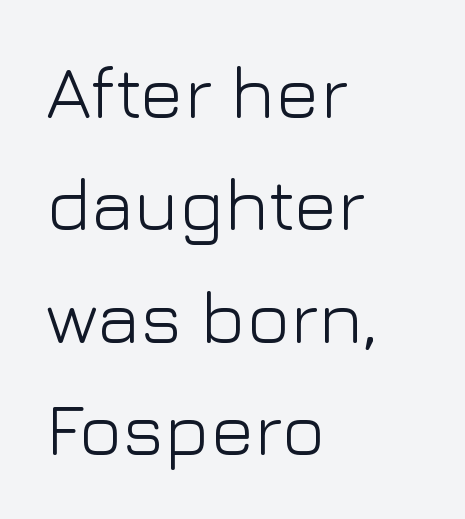
Every stem runs plumb, perpendicular to the baseline. Nothing unusual about the tracking: characters are spaced as the font intends. Weight: regular or lighter. Notice how descenders clear the ascenders below comfortably — that's standard leading.
